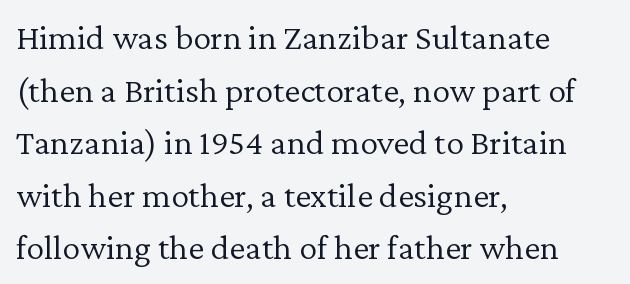
Q: Is the text bold? A: No.
Q: Is the text italic (slanted)? A: No, it is upright.
Q: Is the typeface a serif or a sans-serif typeface? A: Serif.
Q: Is the text underlined? A: No.
Q: How is the paragraph aligned? A: Left-aligned.
Q: Is the spacing between letters normal or unusually wide? A: Normal.
Q: Is the spacing between lines tight, normal or loose? A: Normal.
Q: Width (condensed, normal, or wide)? A: Normal.
Q: Stroke contrast? A: Low.
Q: x-height? A: Medium.
Q: Monospaced? A: No.
